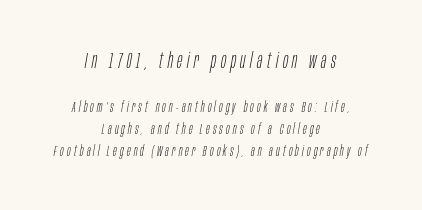
Q: Is the text bold? A: No.
Q: Is the text italic (slanted)? A: Yes, it leans right by about 10 degrees.
Q: Is the text underlined? A: No.
Q: How is the paragraph aligned? A: Centered.
Q: Is the spacing between letters normal or unusually wide? A: Unusually wide.
Q: Is the spacing between lines tight, normal or loose? A: Normal.
Q: Which block of text is set in a larger size, the first (top) or the second (bottom)? A: The first (top) one.
